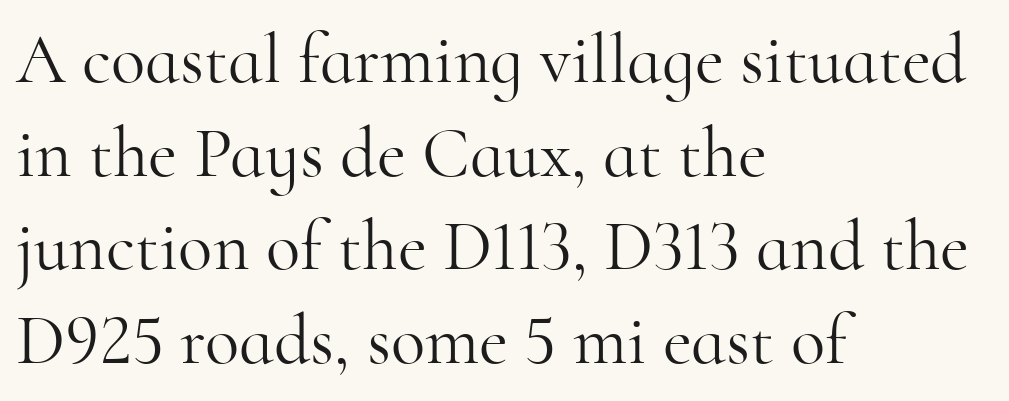
Q: Is the text bold? A: No.
Q: Is the text italic (slanted)? A: No, it is upright.
Q: Is the typeface a serif or a sans-serif typeface? A: Serif.
Q: Is the text underlined? A: No.
Q: How is the paragraph aligned? A: Left-aligned.
Q: Is the spacing between letters normal or unusually wide? A: Normal.
Q: Is the spacing between lines tight, normal or loose? A: Normal.
Q: Width (condensed, normal, or wide)? A: Normal.
Q: Stroke contrast? A: High.
Q: x-height? A: Small.
Q: Monospaced? A: No.
